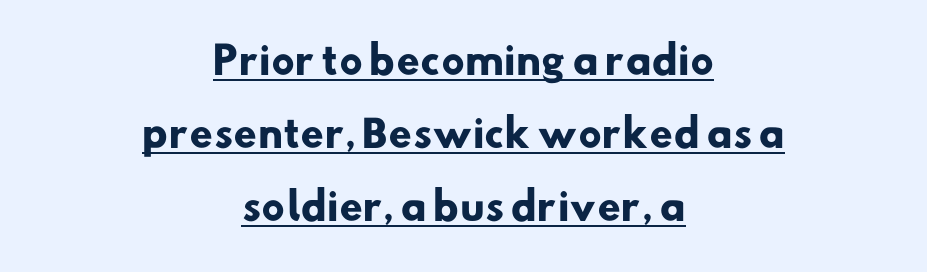
The image shows 37 px heavy sans-serif type; set centered, loose line spacing (1.97x), normal letter spacing, underlined; low stroke contrast and a small x-height.
